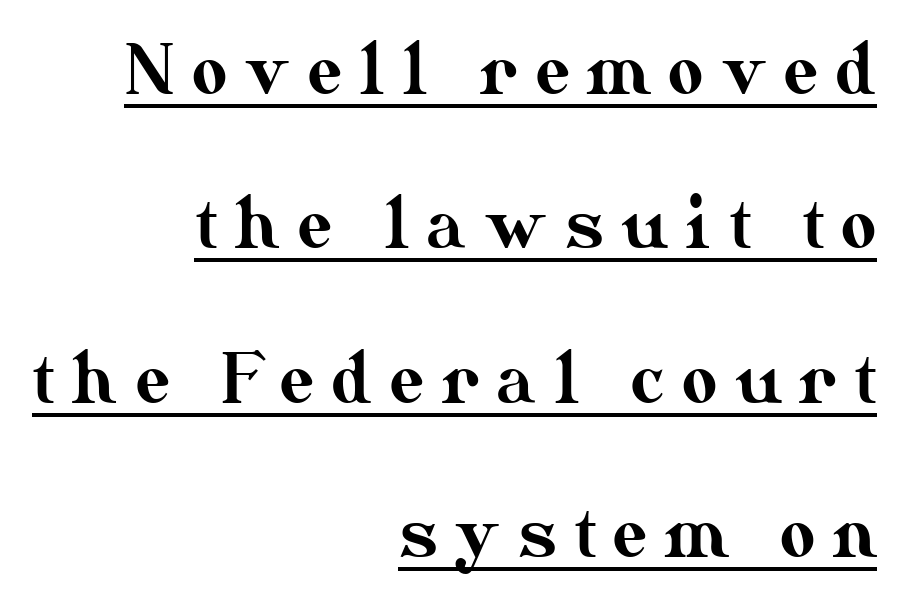
Q: Is the text italic (slanted)? A: No, it is upright.
Q: Is the text underlined? A: Yes.
Q: How is the paragraph aligned? A: Right-aligned.
Q: Is the spacing between letters normal or unusually wide? A: Unusually wide.
Q: Is the spacing between lines tight, normal or loose? A: Loose.
Q: Width (condensed, normal, or wide)? A: Normal.
Q: Stroke contrast? A: Medium.
Q: x-height? A: Small.
Q: Monospaced? A: No.
